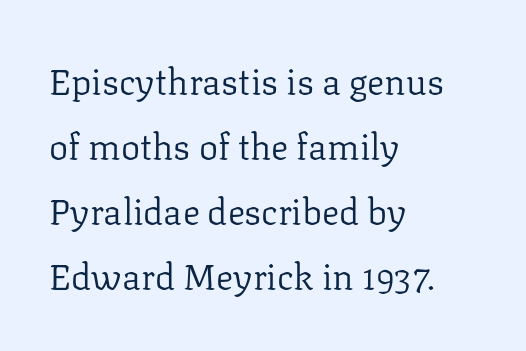
{"serif": "yes", "italic": "no", "bold": "no", "weight": "regular", "width": "normal", "stroke_contrast": "low", "x_height": "medium", "monospaced": "no", "underline": "no", "align": "left", "line_spacing_ratio": 1.81, "letter_spacing": "normal", "letter_spacing_em": 0.0, "glyph_px": 36}
